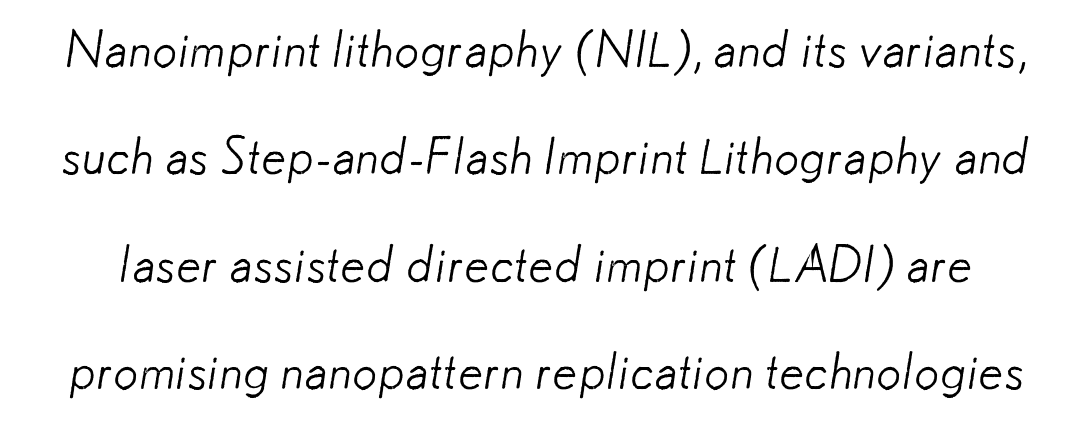
{"serif": "no", "bold": "no", "weight": "light", "width": "normal", "stroke_contrast": "low", "x_height": "small", "monospaced": "no", "underline": "no", "line_spacing": "loose", "line_spacing_ratio": 2.15, "letter_spacing": "normal", "letter_spacing_em": 0.0, "glyph_px": 50}
